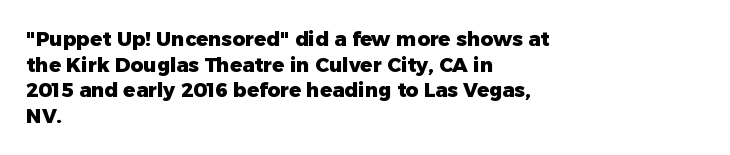
Q: Is the text bold? A: Yes.
Q: Is the text italic (slanted)? A: No, it is upright.
Q: Is the text underlined? A: No.
Q: How is the paragraph aligned? A: Left-aligned.
Q: Is the spacing between letters normal or unusually wide? A: Normal.
Q: Is the spacing between lines tight, normal or loose? A: Normal.
